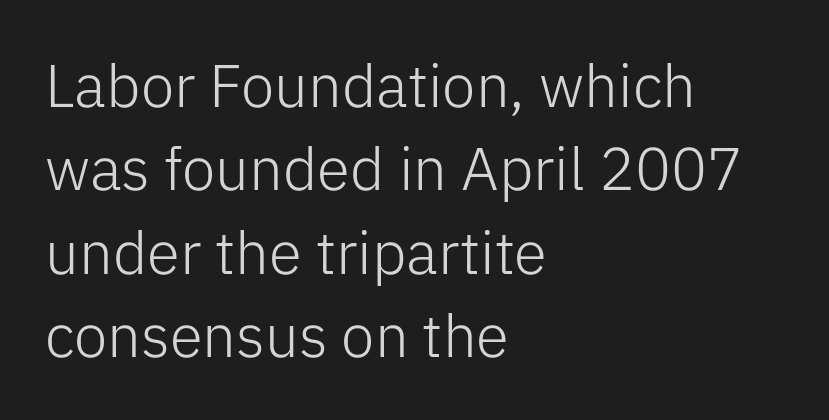
The image shows 60 px light sans-serif type, upright; set left-aligned, normal line spacing (1.39x), normal letter spacing, not underlined; low stroke contrast and a medium x-height.
